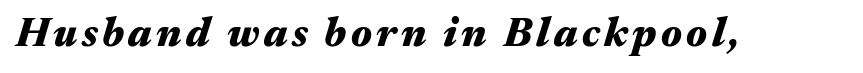
Varying glyph widths throughout — classic text-font behaviour. As a designer I'd log this as weight 700, bold. Anything drawn beneath the words? Only blank space. An italicized treatment has been applied to the whole sample.
